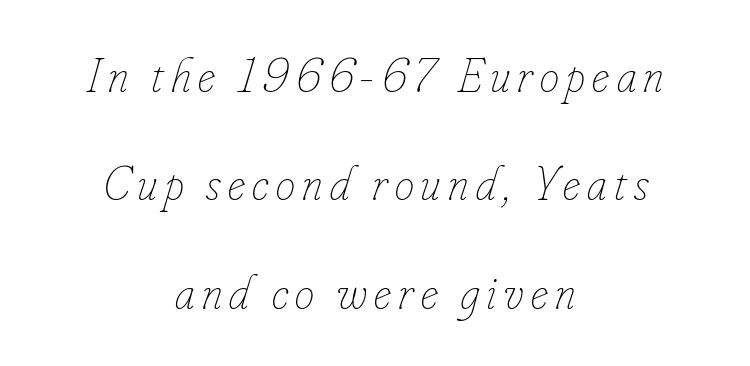
Centered paragraph, ragged on both sides. The whole block is typeset with a tilt. Unmarked baselines from the first word to the last. Baseline-to-baseline distance is far greater than the letter height. The cut favours lightness, reaching ordinary text weight at its darkest.
